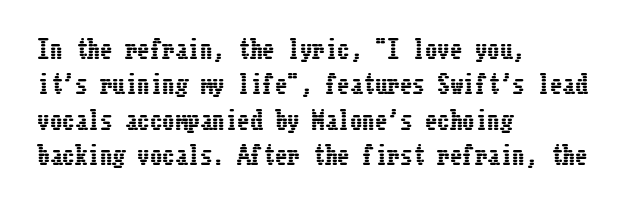
The line texture is even and compact thanks to regular tracking. Glance below the letters and you will spot only blank space. It's the straight-up-and-down kind of type. Each line starts at the same left margin while the right side varies. Reading down the column, the eye jumps a familiar distance to each next line.
